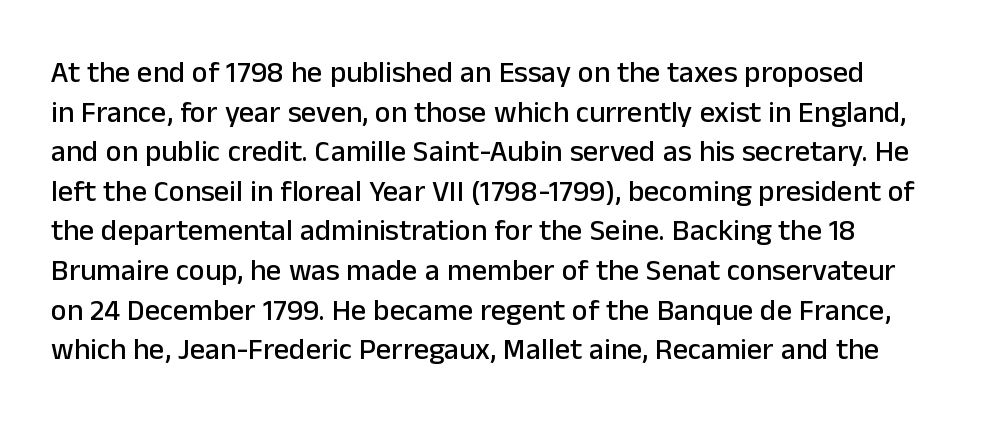
Reading down the column, the eye jumps a familiar distance to each next line. Here the glyphs are tracked normally, forming tight word shapes. Is this a fixed-width face? No — the glyphs have proportional, varying widths. The glyphs are unaccompanied by any horizontal stroke below them. Unlike a traditional serif, this face leaves its strokes unadorned.
